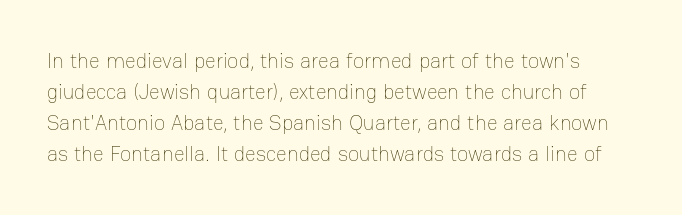
The image shows 21 px text type, upright; set normal line spacing (1.47x), normal letter spacing, not underlined.
